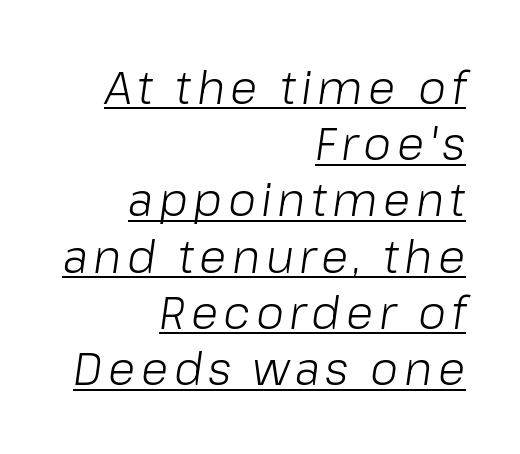
The image shows 45 px light type, italic (leaning right); set right-aligned, normal line spacing (1.25x), underlined; low stroke contrast and a medium x-height.
